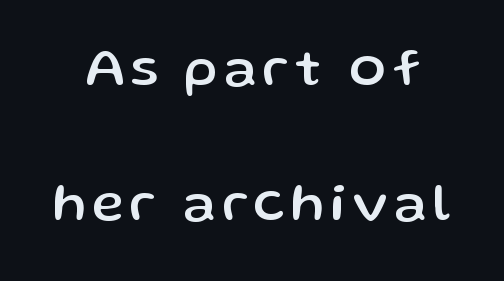
{"serif": "no", "italic": "no", "width": "normal", "stroke_contrast": "low", "x_height": "medium", "monospaced": "no", "underline": "no", "line_spacing": "loose", "line_spacing_ratio": 2.5, "glyph_px": 54}
